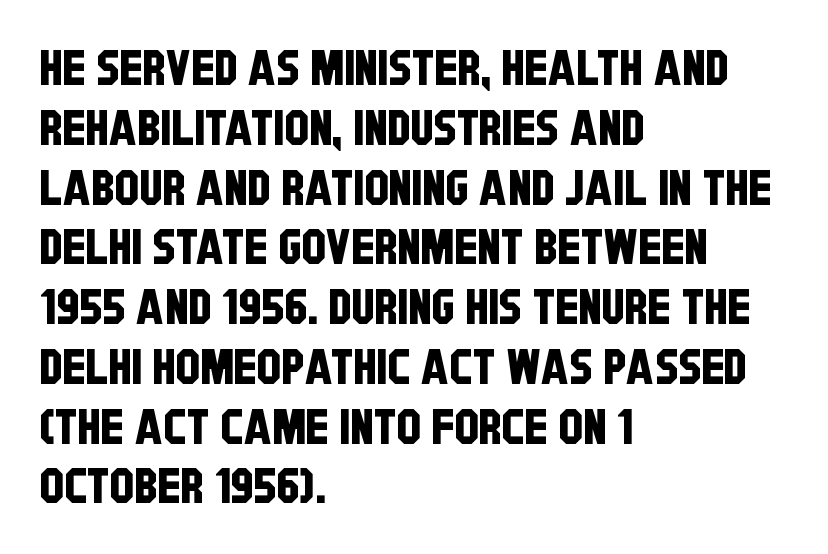
{"serif": "no", "width": "condensed", "stroke_contrast": "low", "x_height": "large", "monospaced": "no", "underline": "no", "align": "left", "line_spacing_ratio": 1.22, "letter_spacing": "normal", "letter_spacing_em": 0.0, "glyph_px": 49}
